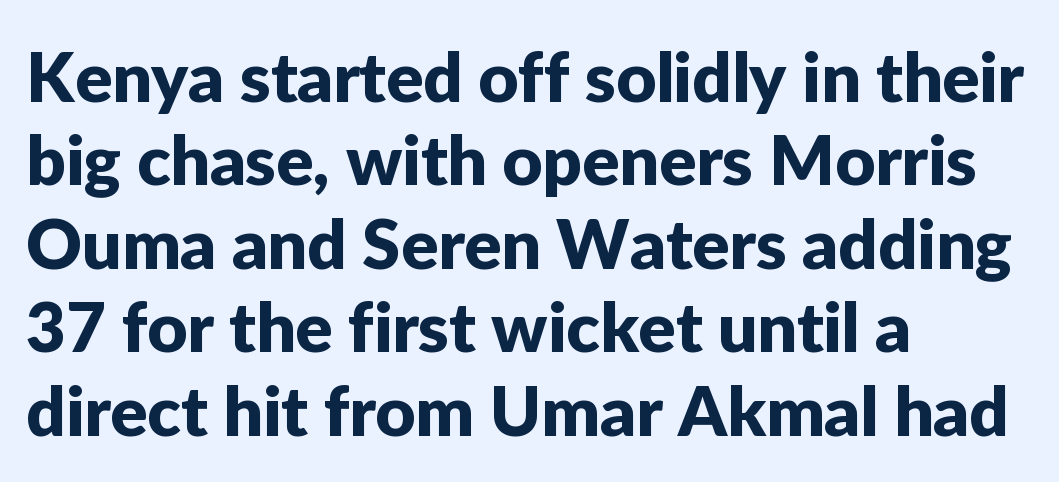
A typesetter would call this zero additional tracking. The space beneath each line is pristine and unruled. Note the varied advance widths — an 'i' is clearly narrower than an 'm'. Are there feet on the stems? There aren't — it's a sans. This is the regular roman posture of the typeface. These lines stack with their left ends in a neat column.
